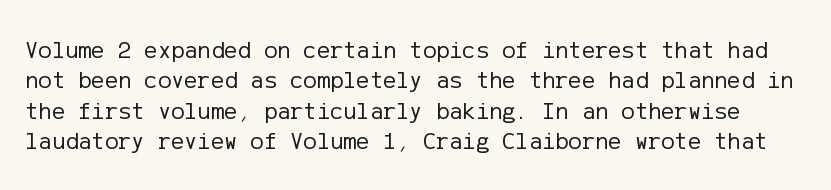
Is the type heavy? It reads as light-to-regular instead. Tracking here is standard; glyphs follow each other at the usual distance. Letters rest on an invisible, unmarked baseline. The axis of the letterforms is exactly vertical.
